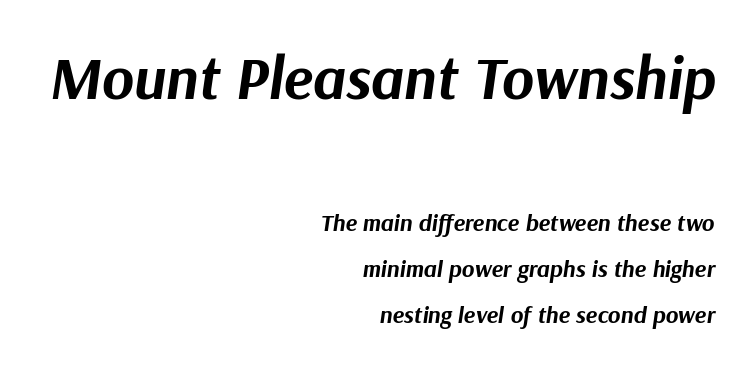
Each row of text sits above clean, open space. Widely set lines give the paragraph a tall, airy silhouette. I'd describe the lettering as bold — thick and assertive. The text block is weighted toward the right margin, trailing off unevenly leftward. Here the first block reads like a headline and the second like body copy.
